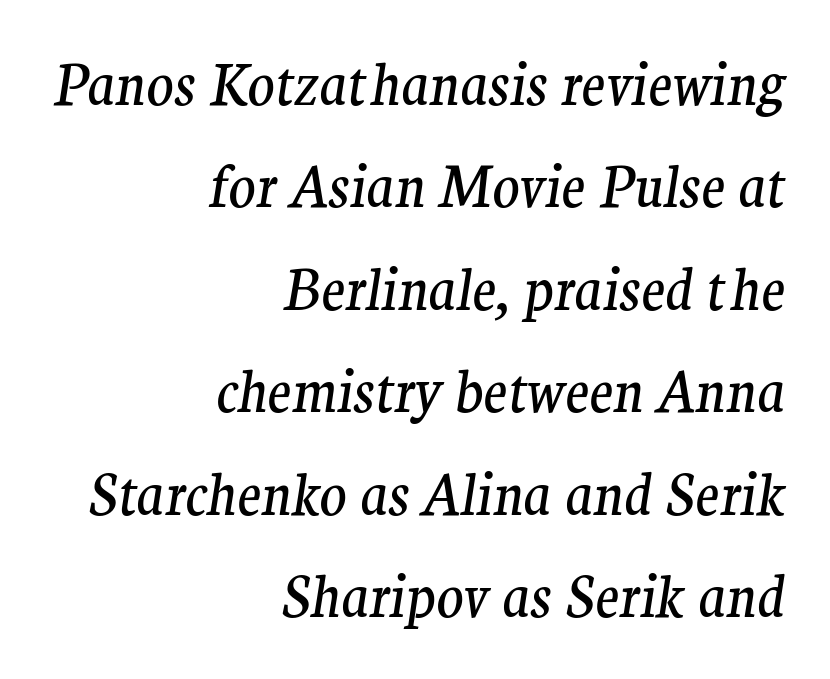
Classification — serif. Stem width sits at or under what a default text font uses. Think of a printed novel: that variable character pitch is what you see here. Descender tails drop into unmarked territory. There's an unmistakable incline to the writing here. The rendering anchors every line to the right-hand side.
